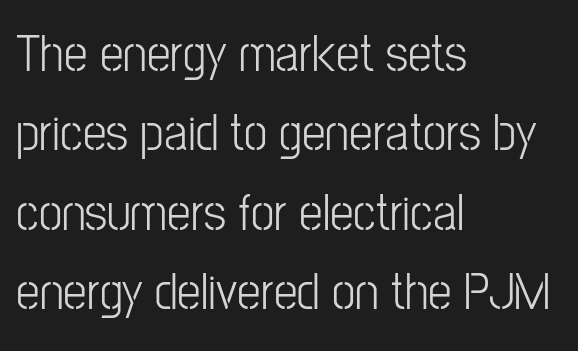
Q: Is the text italic (slanted)? A: No, it is upright.
Q: Is the typeface a serif or a sans-serif typeface? A: Sans-serif.
Q: Is the text underlined? A: No.
Q: How is the paragraph aligned? A: Left-aligned.
Q: Is the spacing between letters normal or unusually wide? A: Normal.
Q: Is the spacing between lines tight, normal or loose? A: Normal.
Q: Width (condensed, normal, or wide)? A: Condensed.
Q: Stroke contrast? A: Low.
Q: x-height? A: Medium.
Q: Monospaced? A: No.
